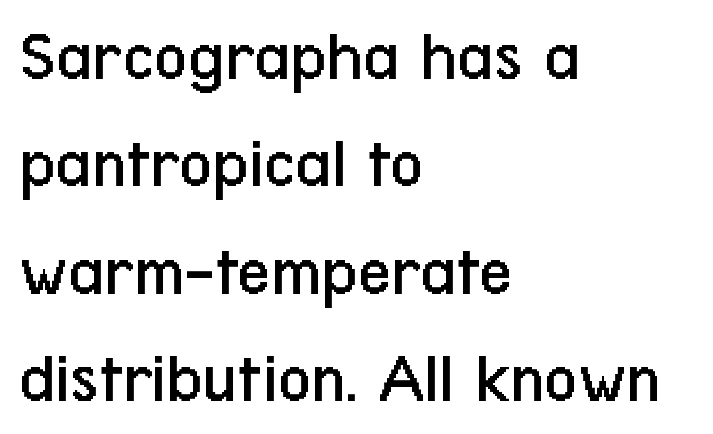
These lines are set flush left with a ragged right edge. Line spacing here is normal. The rendering uses natural spacing where letterforms have individual widths. The strokes are not fattened; the text isn't bold. A clean baseline with only descenders dipping below it. Stroke terminals: plain, sans-serif.
